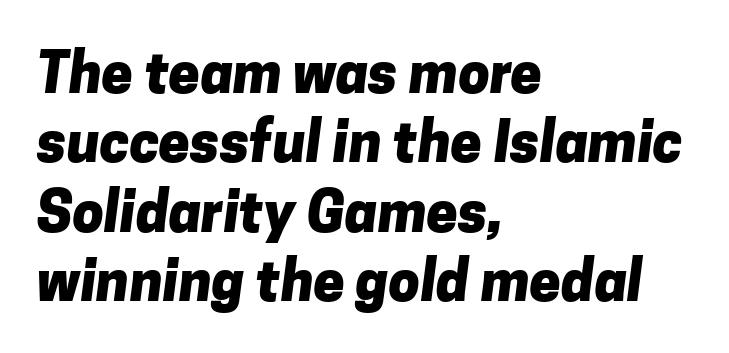
{"serif": "no", "bold": "yes", "weight": "heavy", "width": "normal", "stroke_contrast": "low", "x_height": "medium", "monospaced": "no", "underline": "no", "align": "left", "line_spacing_ratio": 1.24, "letter_spacing": "normal", "letter_spacing_em": 0.0, "glyph_px": 56}
